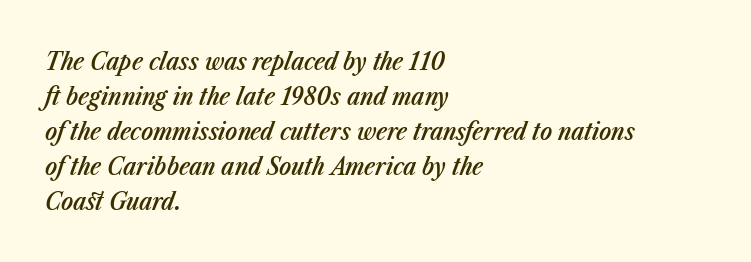
{"italic": "yes", "lean": "right", "slant_degrees": 23, "bold": "semi", "underline": "no", "align": "left", "line_spacing": "normal", "line_spacing_ratio": 1.4, "letter_spacing": "normal", "letter_spacing_em": 0.0, "glyph_px": 25}
